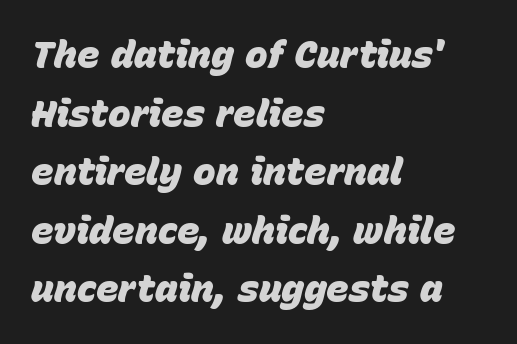
The image shows 38 px heavy type, italic (leaning right); set left-aligned, normal line spacing (1.54x), normal letter spacing, not underlined; low stroke contrast and a large x-height.
